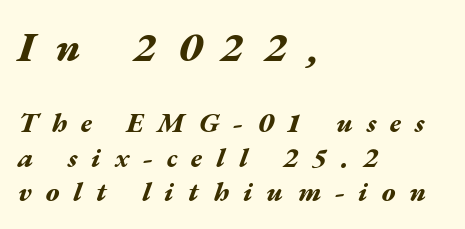
The image shows 42 px bold, wide type, italic (leaning right); set left-aligned, line spacing 1.23x, unusually wide letter spacing (+0.5 em), not underlined; the first (top) block is 1.5x larger; medium stroke contrast and a medium x-height.
